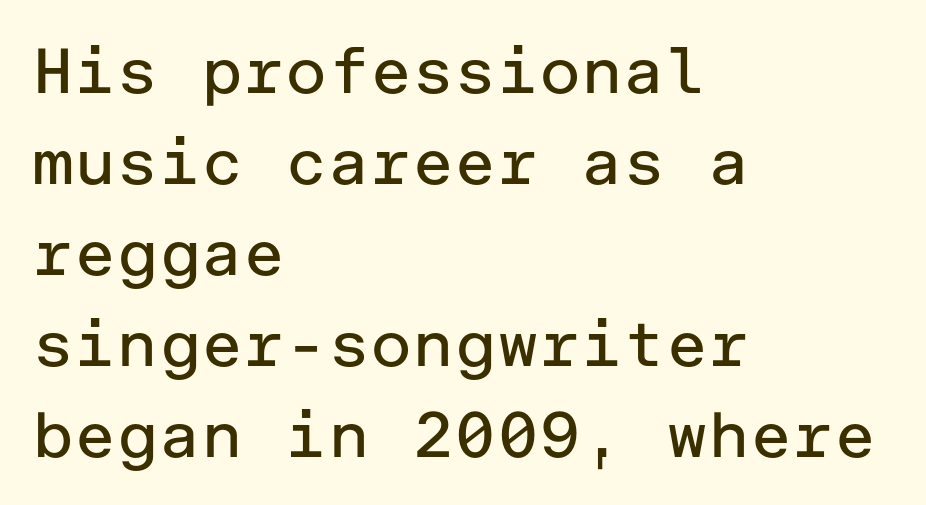
{"serif": "no", "italic": "no", "bold": "no", "weight": "regular", "width": "normal", "stroke_contrast": "low", "x_height": "medium", "underline": "no", "align": "left", "line_spacing": "normal", "line_spacing_ratio": 1.42, "letter_spacing": "normal", "letter_spacing_em": 0.0, "glyph_px": 64}
